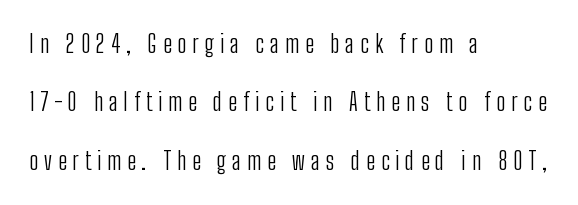
{"italic": "no", "bold": "no", "underline": "no", "align": "left", "line_spacing": "loose", "line_spacing_ratio": 2.43, "letter_spacing": "wide", "letter_spacing_em": 0.25, "glyph_px": 24}
